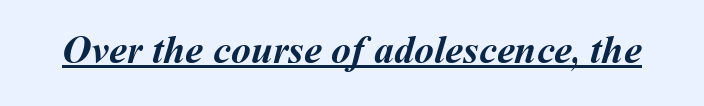
Emphasis by weight is at full strength: bold. A typesetter would call this proportional, since set widths differ per character. The specimen includes a rule beneath the text block's lines. Short note: letters normally spaced.
